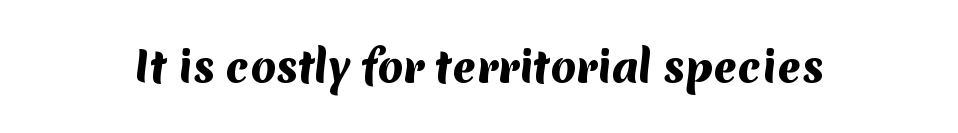
{"serif": "no", "bold": "yes", "weight": "heavy", "width": "normal", "stroke_contrast": "medium", "x_height": "medium", "monospaced": "no", "underline": "no", "letter_spacing": "normal", "letter_spacing_em": 0.0, "glyph_px": 41}
